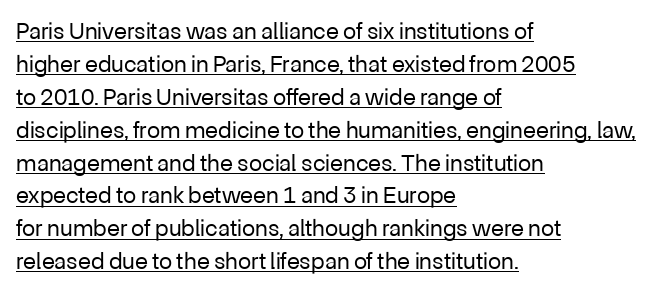
{"italic": "no", "bold": "no", "underline": "yes", "align": "left", "line_spacing": "normal", "line_spacing_ratio": 1.37, "letter_spacing": "normal", "letter_spacing_em": 0.0, "glyph_px": 24}
